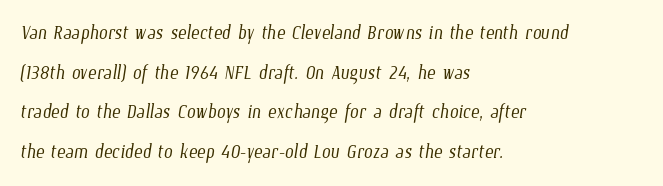
Short and long lines alike share a common starting point at left. Letters have the restrained weight of plain body copy at most. The passage shown stacks its lines at a standard gap. Default kerning and tracking; the words read as compact shapes. Any mark beneath the type? The region is blank.
